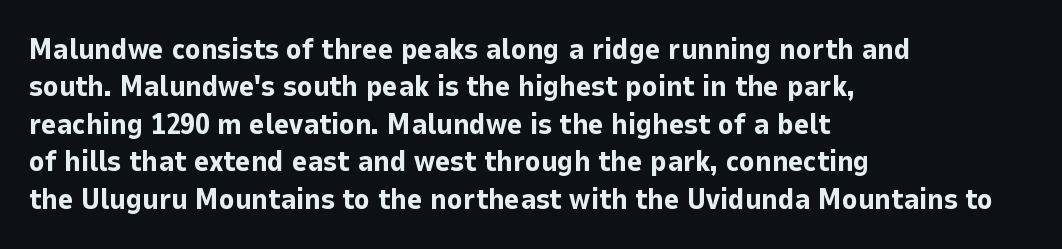
Q: Is the text bold? A: Yes.
Q: Is the text italic (slanted)? A: No, it is upright.
Q: Is the typeface a serif or a sans-serif typeface? A: Sans-serif.
Q: Is the text underlined? A: No.
Q: How is the paragraph aligned? A: Left-aligned.
Q: Is the spacing between letters normal or unusually wide? A: Normal.
Q: Is the spacing between lines tight, normal or loose? A: Normal.
Q: Width (condensed, normal, or wide)? A: Normal.
Q: Stroke contrast? A: Low.
Q: x-height? A: Medium.
Q: Monospaced? A: No.
